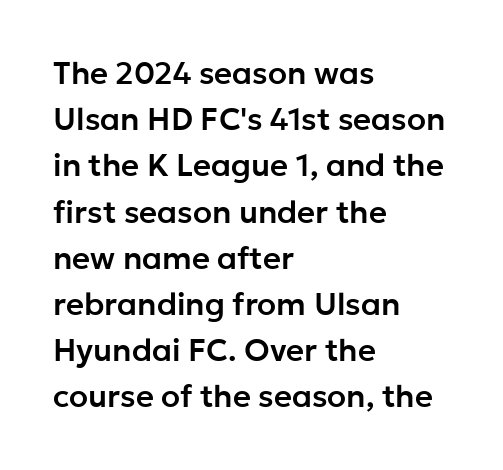
Q: Is the text italic (slanted)? A: No, it is upright.
Q: Is the typeface a serif or a sans-serif typeface? A: Sans-serif.
Q: Is the text underlined? A: No.
Q: How is the paragraph aligned? A: Left-aligned.
Q: Is the spacing between letters normal or unusually wide? A: Normal.
Q: Is the spacing between lines tight, normal or loose? A: Normal.
Q: Width (condensed, normal, or wide)? A: Normal.
Q: Stroke contrast? A: Low.
Q: x-height? A: Medium.
Q: Monospaced? A: No.
